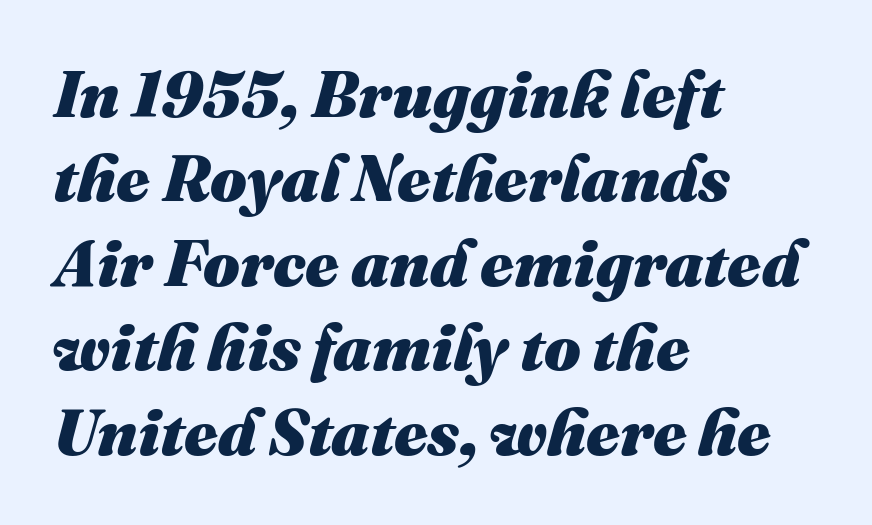
The image shows 65 px heavy type, italic (leaning right); set left-aligned, normal line spacing (1.3x), normal letter spacing, not underlined; medium stroke contrast and a medium x-height.
